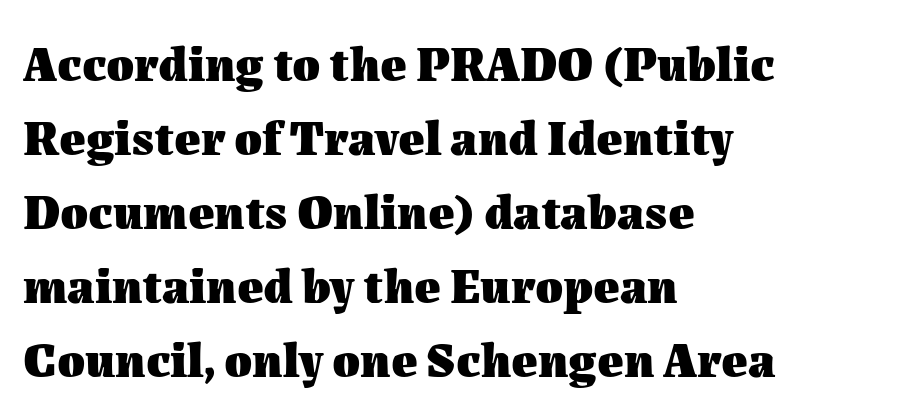
Strokes here are thick enough to call this a true bold. This rendering uses left alignment, leaving the right contour irregular. Observe the ordinary spacing: letters are neighbours, not strangers. Spacing verdict: proportional, widths tailored to each character. Style check: upright.
